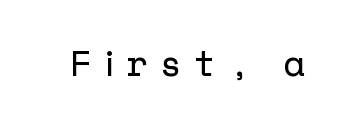
Q: Is the text italic (slanted)? A: No, it is upright.
Q: Is the typeface a serif or a sans-serif typeface? A: Sans-serif.
Q: Is the text underlined? A: No.
Q: Is the spacing between letters normal or unusually wide? A: Unusually wide.
Q: Width (condensed, normal, or wide)? A: Normal.
Q: Stroke contrast? A: Low.
Q: x-height? A: Medium.
